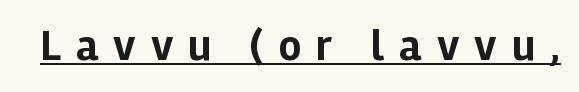
{"serif": "no", "italic": "no", "bold": "yes", "weight": "bold", "width": "normal", "stroke_contrast": "low", "x_height": "medium", "monospaced": "no", "underline": "yes", "letter_spacing": "wide", "letter_spacing_em": 0.34, "glyph_px": 44}
